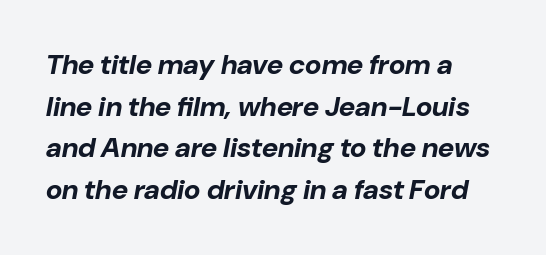
The lines are quadded left. How heavy is the stroke? Heavy — this is a bold. You could not count columns in this text — the font is proportionally spaced. The rendering uses a moderate line-height, typical for paragraphs.
